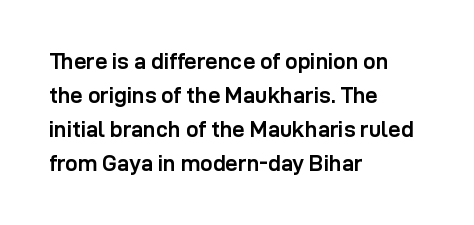
{"italic": "no", "bold": "yes", "underline": "no", "align": "left", "line_spacing": "normal", "line_spacing_ratio": 1.55, "letter_spacing": "normal", "letter_spacing_em": 0.0, "glyph_px": 22}
